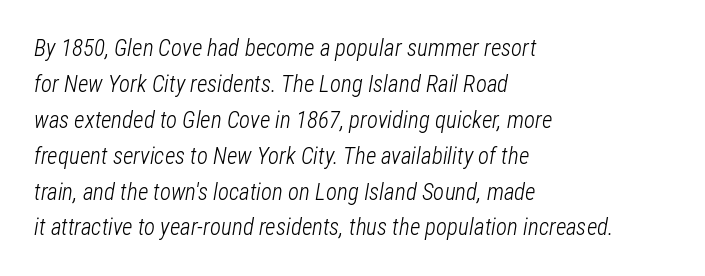
The image shows 23 px text type, italic (leaning right); set left-aligned, normal line spacing (1.56x), normal letter spacing, not underlined.
